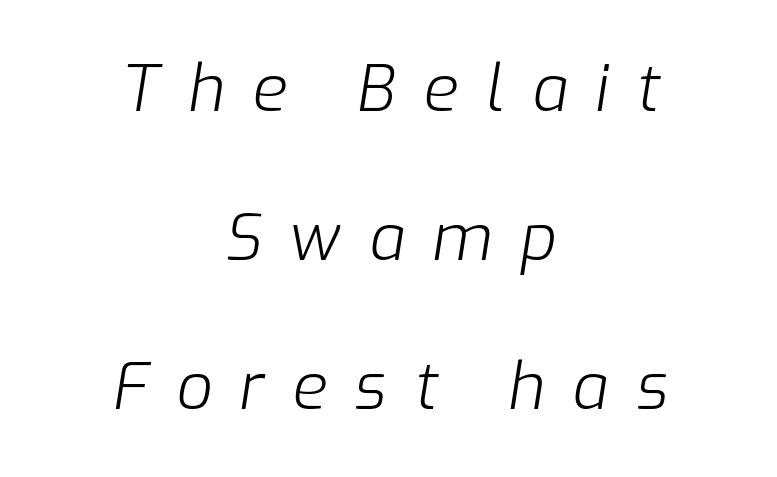
{"italic": "yes", "lean": "right", "slant_degrees": 9, "bold": "no", "weight": "light", "width": "normal", "stroke_contrast": "low", "x_height": "medium", "monospaced": "no", "underline": "no", "align": "center", "line_spacing": "loose", "line_spacing_ratio": 2.33, "letter_spacing": "wide", "letter_spacing_em": 0.43, "glyph_px": 64}
